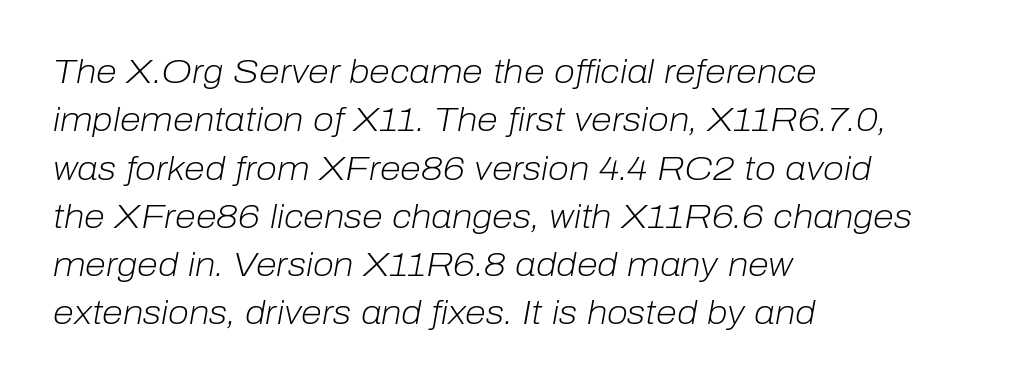
Q: Is the text bold? A: No.
Q: Is the text italic (slanted)? A: Yes, it leans right by about 10 degrees.
Q: Is the text underlined? A: No.
Q: How is the paragraph aligned? A: Left-aligned.
Q: Is the spacing between letters normal or unusually wide? A: Normal.
Q: Is the spacing between lines tight, normal or loose? A: Normal.
Q: Width (condensed, normal, or wide)? A: Normal.
Q: Stroke contrast? A: Low.
Q: x-height? A: Medium.
Q: Monospaced? A: No.
